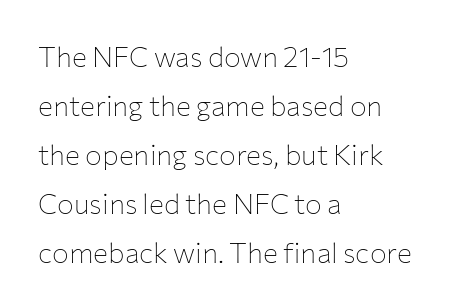
The image shows 28 px thin sans-serif type, upright; set left-aligned, line spacing 1.75x, normal letter spacing, not underlined; low stroke contrast and a medium x-height.
